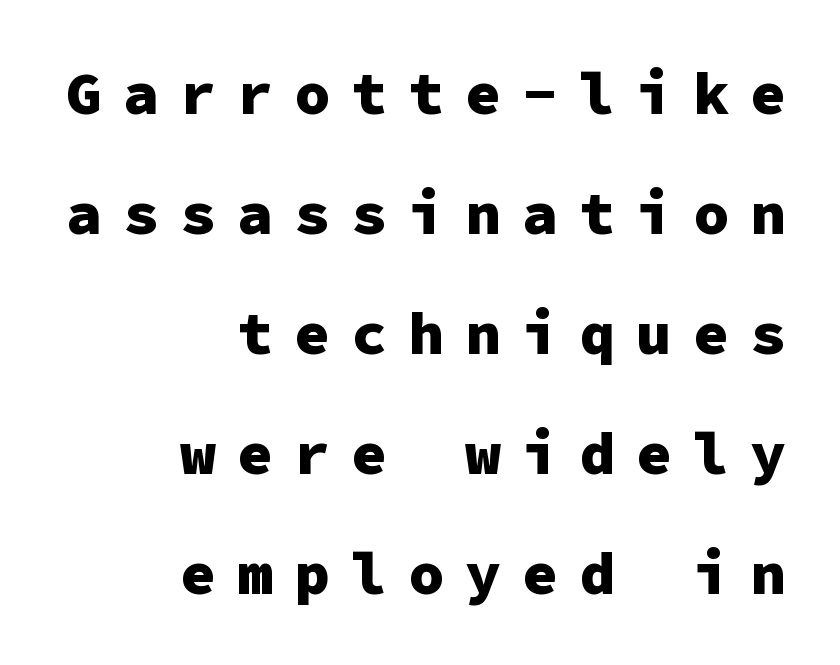
{"serif": "no", "italic": "no", "bold": "yes", "weight": "heavy", "width": "normal", "stroke_contrast": "low", "x_height": "medium", "monospaced": "yes", "underline": "no", "align": "right", "line_spacing": "loose", "line_spacing_ratio": 2.0, "letter_spacing": "wide", "letter_spacing_em": 0.35, "glyph_px": 60}
